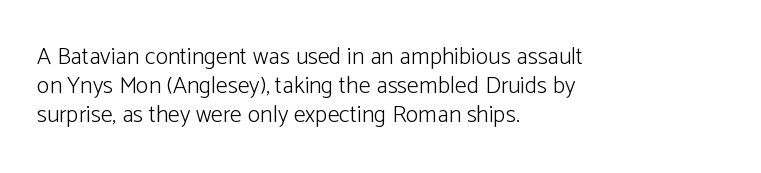
Q: Is the text bold? A: No.
Q: Is the text italic (slanted)? A: No, it is upright.
Q: Is the text underlined? A: No.
Q: How is the paragraph aligned? A: Left-aligned.
Q: Is the spacing between letters normal or unusually wide? A: Normal.
